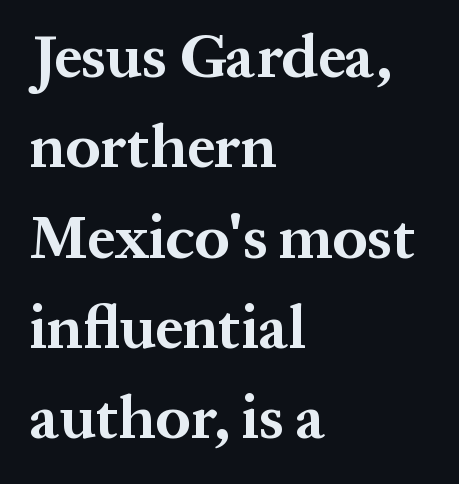
The image shows 61 px bold serif type, upright; set left-aligned, normal line spacing (1.48x), normal letter spacing, not underlined; medium stroke contrast and a medium x-height.
